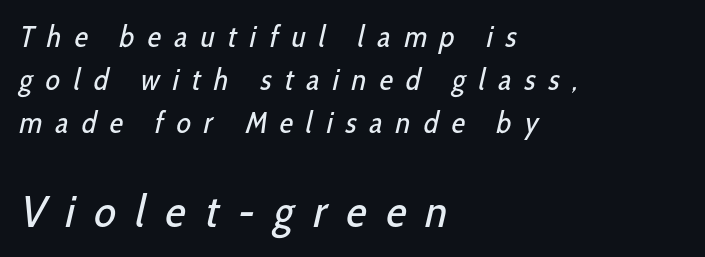
There is plenty of visible air inserted between adjacent glyphs. Two sizes are in play, and the larger belongs to the second block. Honestly, the row spacing looks completely unremarkable. In terms of letterform style, serifs are entirely absent.
